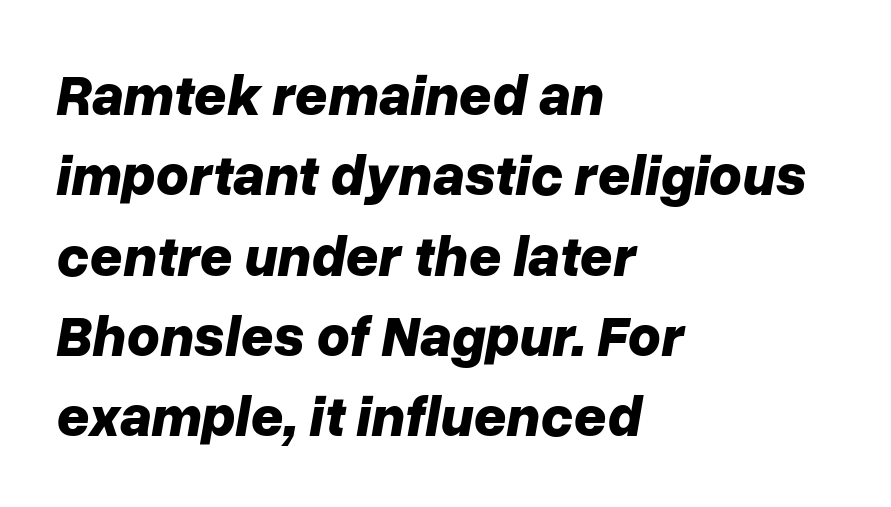
The image shows 57 px bold type, italic (leaning right); set left-aligned, normal line spacing (1.41x), normal letter spacing, not underlined; low stroke contrast and a medium x-height.
